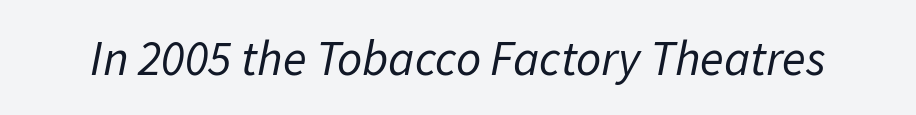
Note the varied advance widths — an 'i' is clearly narrower than an 'm'. Looking at the ascenders, they clearly lean. A clean baseline with only descenders dipping below it. Letters have the restrained weight of plain body copy at most.
